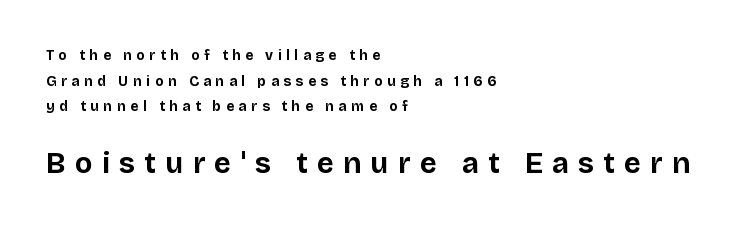
Q: Is the text bold? A: Yes.
Q: Is the text italic (slanted)? A: No, it is upright.
Q: Is the typeface a serif or a sans-serif typeface? A: Sans-serif.
Q: Is the text underlined? A: No.
Q: How is the paragraph aligned? A: Left-aligned.
Q: Is the spacing between letters normal or unusually wide? A: Unusually wide.
Q: Which block of text is set in a larger size, the first (top) or the second (bottom)? A: The second (bottom) one.
Q: Width (condensed, normal, or wide)? A: Normal.
Q: Stroke contrast? A: Low.
Q: x-height? A: Large.
Q: Monospaced? A: No.
